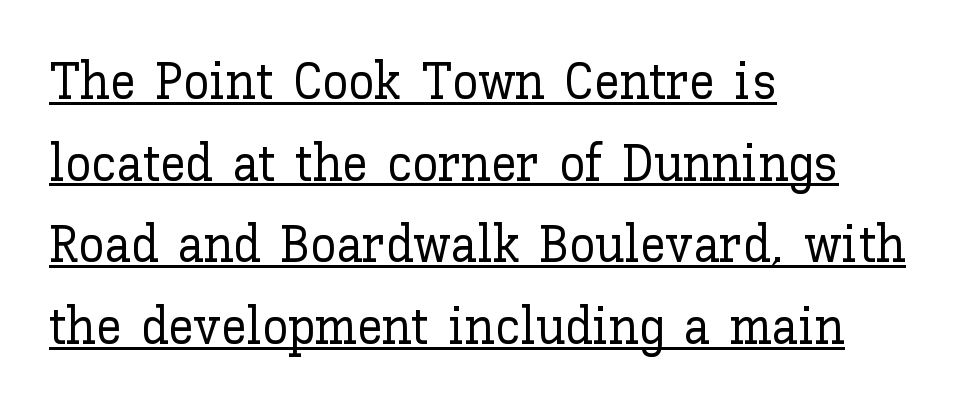
Characters follow at the spacing the type designer built in. Leading: standard. Where is the straight margin? On the left. Looks like regular typesetting: each glyph gets only the width it needs.
